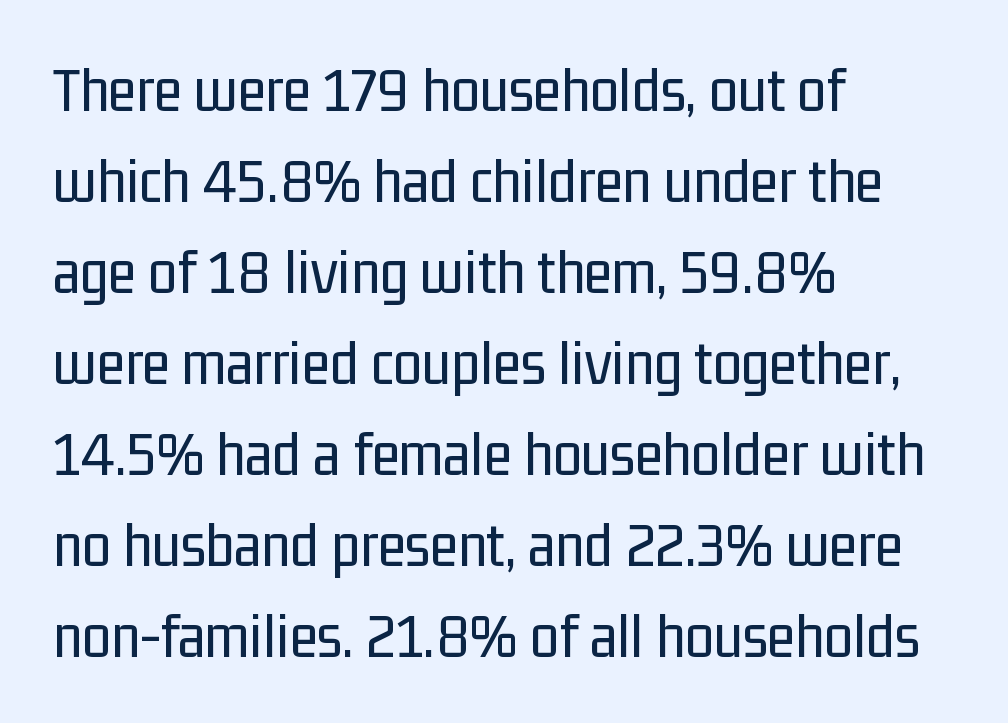
The image shows 65 px regular-weight, condensed sans-serif type, upright; set left-aligned, normal line spacing (1.4x), normal letter spacing, not underlined; low stroke contrast and a medium x-height.
